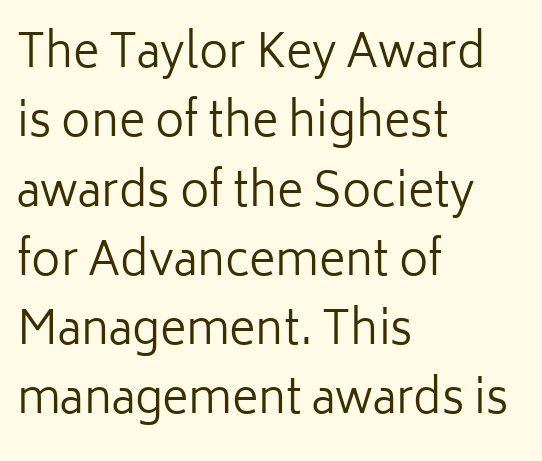
Q: Is the text bold? A: No.
Q: Is the text italic (slanted)? A: No, it is upright.
Q: Is the typeface a serif or a sans-serif typeface? A: Sans-serif.
Q: Is the text underlined? A: No.
Q: How is the paragraph aligned? A: Left-aligned.
Q: Is the spacing between letters normal or unusually wide? A: Normal.
Q: Is the spacing between lines tight, normal or loose? A: Normal.
Q: Width (condensed, normal, or wide)? A: Normal.
Q: Stroke contrast? A: Low.
Q: x-height? A: Medium.
Q: Monospaced? A: No.
